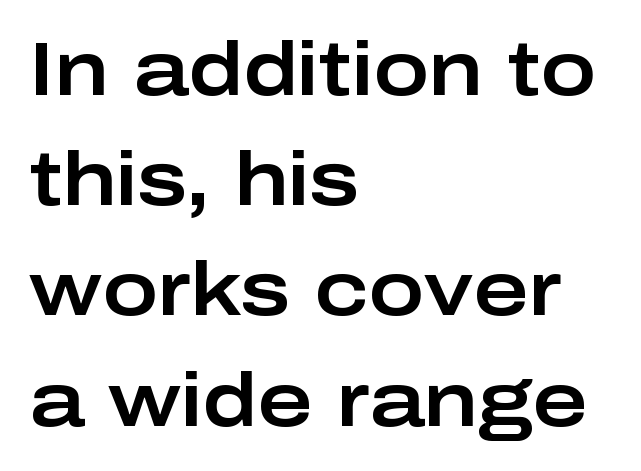
The image shows 75 px wide sans-serif type, upright; set left-aligned, normal line spacing (1.47x), normal letter spacing, not underlined; low stroke contrast and a medium x-height.
